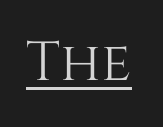
{"italic": "no", "width": "normal", "stroke_contrast": "medium", "x_height": "large", "monospaced": "no", "underline": "yes", "letter_spacing": "normal", "letter_spacing_em": 0.0, "glyph_px": 55}
